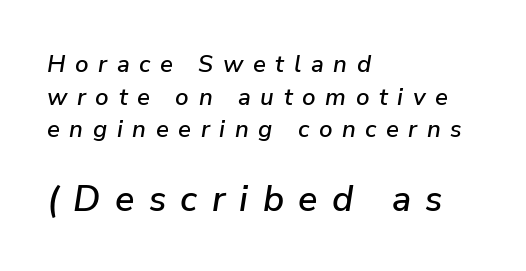
The rendering applies a slant to the glyphs. Does the bottom block carry the larger type? Yes, it does. The gap between lines stays unmarked. Varying glyph widths throughout — classic text-font behaviour. Leading: standard.
